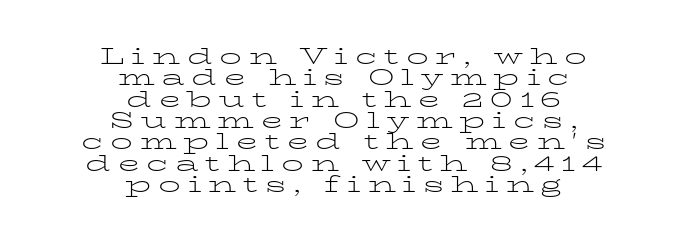
{"italic": "no", "bold": "no", "underline": "no", "align": "center", "line_spacing": "tight", "line_spacing_ratio": 0.97, "letter_spacing": "wide", "letter_spacing_em": 0.31, "glyph_px": 22}
